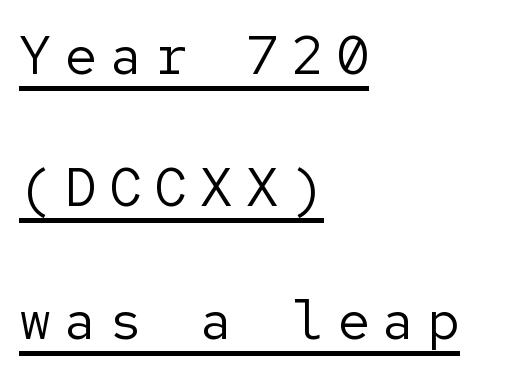
Q: Is the text bold? A: No.
Q: Is the text italic (slanted)? A: No, it is upright.
Q: Is the typeface a serif or a sans-serif typeface? A: Sans-serif.
Q: Is the text underlined? A: Yes.
Q: How is the paragraph aligned? A: Left-aligned.
Q: Is the spacing between letters normal or unusually wide? A: Unusually wide.
Q: Is the spacing between lines tight, normal or loose? A: Loose.
Q: Width (condensed, normal, or wide)? A: Normal.
Q: Stroke contrast? A: Low.
Q: x-height? A: Medium.
